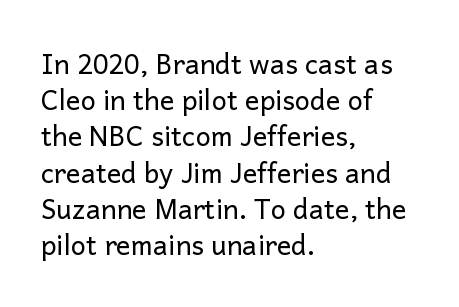
Q: Is the text bold? A: No.
Q: Is the text italic (slanted)? A: No, it is upright.
Q: Is the text underlined? A: No.
Q: How is the paragraph aligned? A: Left-aligned.
Q: Is the spacing between letters normal or unusually wide? A: Normal.
Q: Is the spacing between lines tight, normal or loose? A: Normal.
